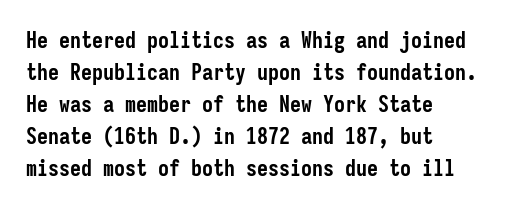
The image shows 22 px bold type, upright; set left-aligned, normal line spacing (1.45x), normal letter spacing, not underlined.
